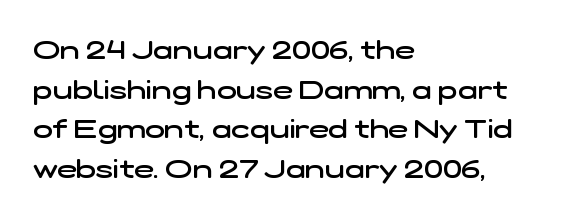
Q: Is the text bold? A: Semi-bold.
Q: Is the text underlined? A: No.
Q: How is the paragraph aligned? A: Left-aligned.
Q: Is the spacing between letters normal or unusually wide? A: Normal.
Q: Is the spacing between lines tight, normal or loose? A: Normal.
